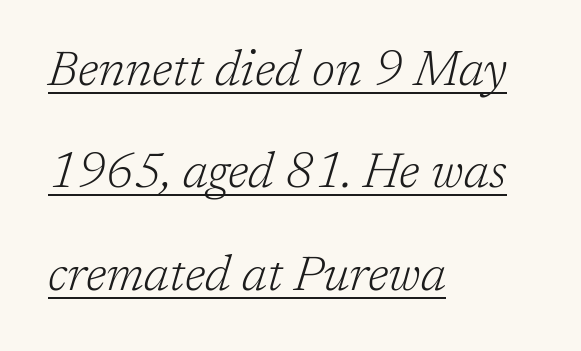
The image shows 49 px light serif type, italic (leaning right); set left-aligned, loose line spacing (2.09x), normal letter spacing, underlined; low stroke contrast and a medium x-height.
